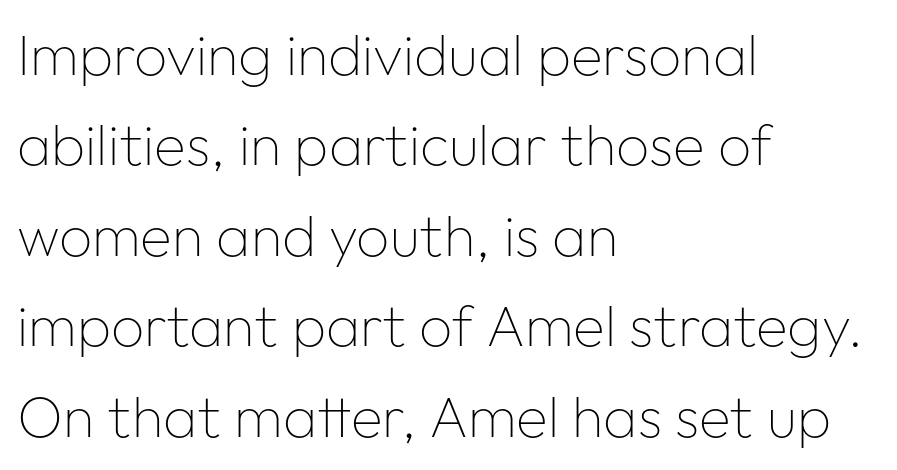
Q: Is the text bold? A: No.
Q: Is the text italic (slanted)? A: No, it is upright.
Q: Is the typeface a serif or a sans-serif typeface? A: Sans-serif.
Q: Is the text underlined? A: No.
Q: How is the paragraph aligned? A: Left-aligned.
Q: Is the spacing between letters normal or unusually wide? A: Normal.
Q: Is the spacing between lines tight, normal or loose? A: Normal.
Q: Width (condensed, normal, or wide)? A: Normal.
Q: Stroke contrast? A: Low.
Q: x-height? A: Medium.
Q: Monospaced? A: No.
